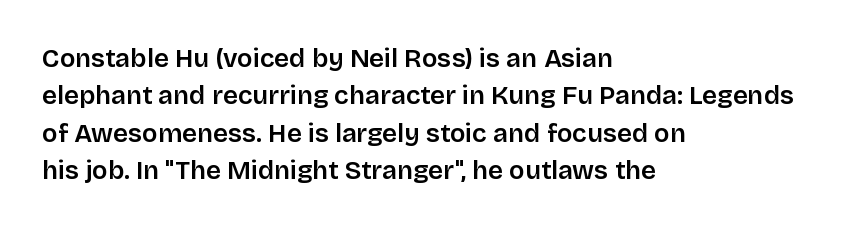
{"italic": "no", "bold": "semi", "underline": "no", "align": "left", "line_spacing": "normal", "line_spacing_ratio": 1.44, "letter_spacing": "normal", "letter_spacing_em": 0.0, "glyph_px": 26}
